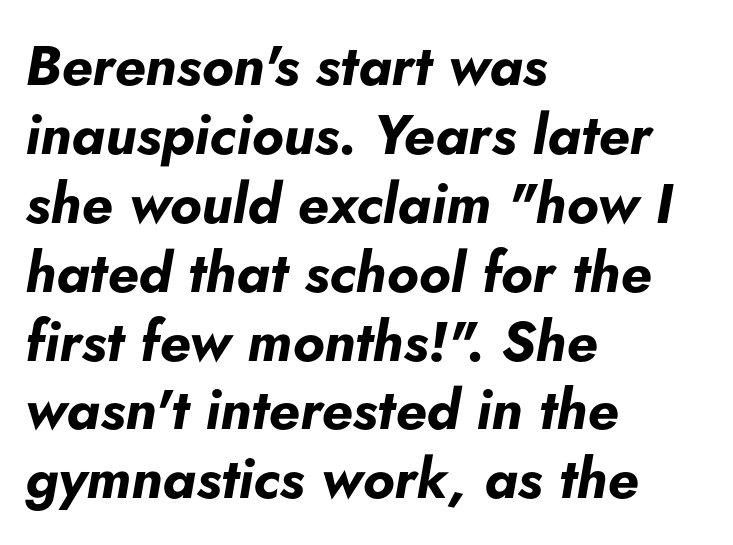
The image shows 56 px bold type, italic (leaning right); set left-aligned, line spacing 1.23x, normal letter spacing, not underlined; low stroke contrast and a small x-height.
